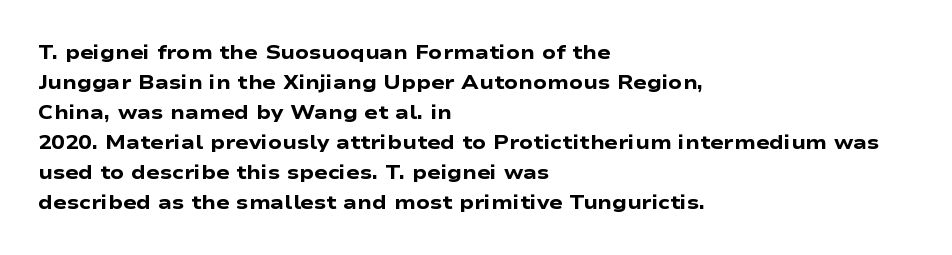
Alignment: flush left. Tall strokes in this sample are plumb rather than angled. Successive baselines arrive at the customary interval. The rendering uses a bold face; every stroke is thick and dark. The specimen omits any rule beneath the text block's lines. Short note: letters normally spaced.
